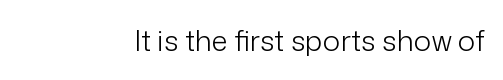
Type without underlining. Are there feet on the stems? There aren't — it's a sans. Spacing verdict: proportional, widths tailored to each character. The letterforms sit shoulder to shoulder at normal distance. The specimen reads as upright at a glance. The strokes carry an ordinary text weight at most.
